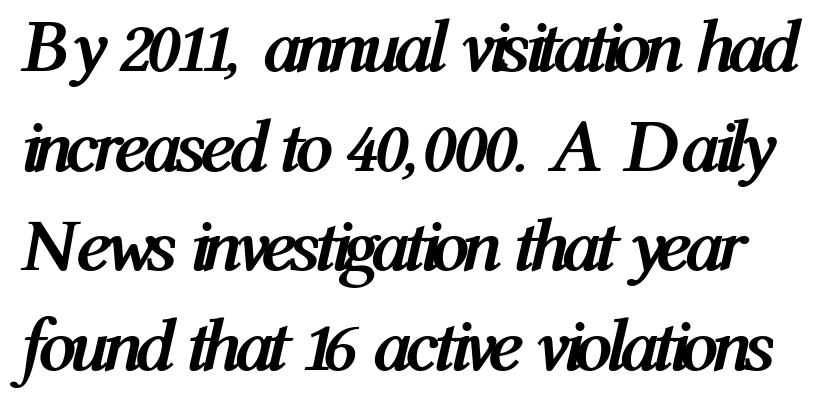
{"italic": "yes", "lean": "right", "slant_degrees": 12, "bold": "yes", "weight": "semibold", "width": "condensed", "stroke_contrast": "medium", "x_height": "medium", "monospaced": "no", "underline": "no", "line_spacing": "normal", "line_spacing_ratio": 1.33, "letter_spacing": "normal", "letter_spacing_em": 0.0, "glyph_px": 75}
